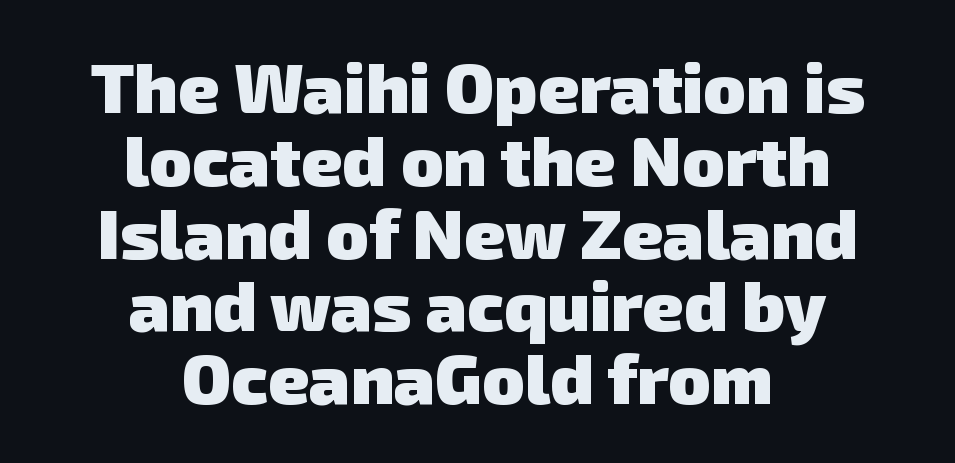
The area under the type is left untouched. The rendering positions every line midway between the sides. A typesetter would call this proportional, since set widths differ per character. Serifs: no, the terminals of the letterforms are clean. The block of text is dense from top to bottom, with scant space between rows.
